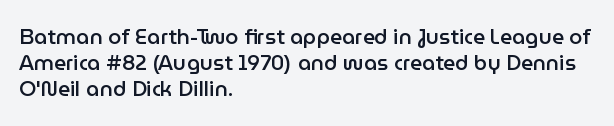
The image shows 21 px text type, upright; set left-aligned, normal line spacing (1.25x), normal letter spacing, not underlined.
